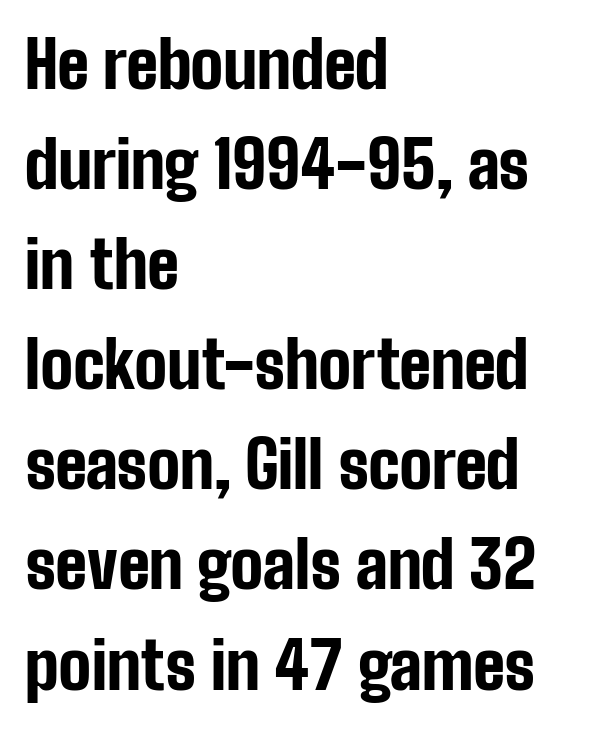
Q: Is the text bold? A: Yes.
Q: Is the text italic (slanted)? A: No, it is upright.
Q: Is the typeface a serif or a sans-serif typeface? A: Sans-serif.
Q: Is the text underlined? A: No.
Q: How is the paragraph aligned? A: Left-aligned.
Q: Is the spacing between letters normal or unusually wide? A: Normal.
Q: Is the spacing between lines tight, normal or loose? A: Normal.
Q: Width (condensed, normal, or wide)? A: Condensed.
Q: Stroke contrast? A: Low.
Q: x-height? A: Medium.
Q: Monospaced? A: No.
